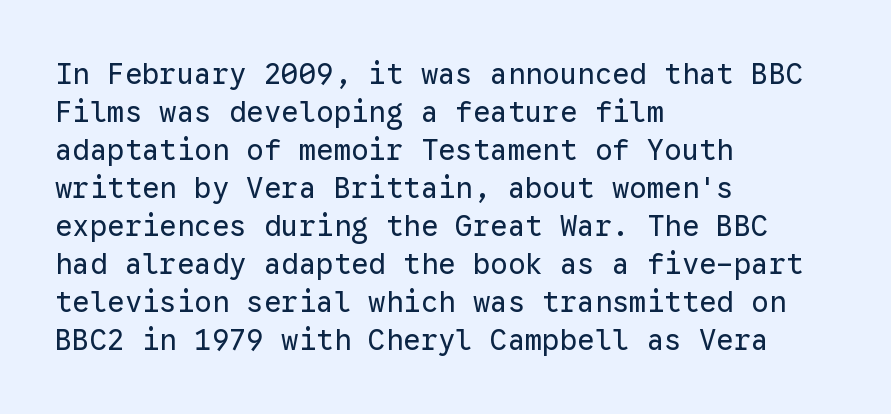
The type family on display is of the sans-serif kind. Note the uniform advance width — an 'i' takes as much space as an 'm'. Which margin do the lines hug? The left one — the right edge is uneven. Counters stay open thanks to moderate or lighter strokes.
